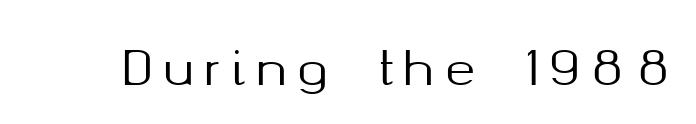
Beneath every word, the page is bare. Is this a fixed-width face? No — the glyphs have proportional, varying widths. Check where the strokes stop: nothing finishes them off — pure sans. Posture: upright roman.
